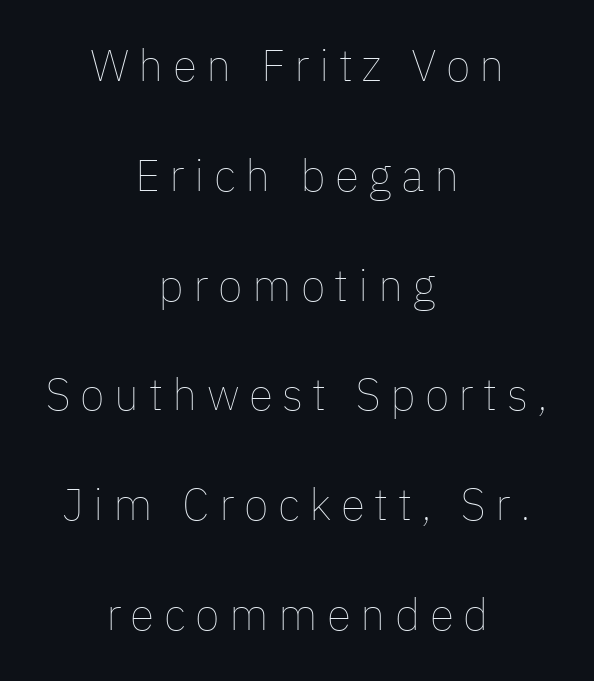
{"italic": "no", "bold": "no", "weight": "thin", "width": "normal", "stroke_contrast": "low", "x_height": "medium", "monospaced": "no", "underline": "no", "align": "center", "line_spacing": "loose", "line_spacing_ratio": 2.44, "letter_spacing": "wide", "letter_spacing_em": 0.21, "glyph_px": 45}
